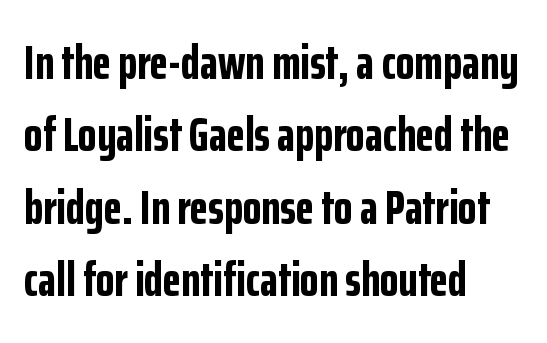
The letters carry no serifs — their stems end cleanly without finishing strokes. Posture: upright roman. The strokes are fattened all the way to bold. Looks like regular typesetting: each glyph gets only the width it needs. Underlining? Definitely not there. If you drew a ruler down the left edge, every line would touch it.
